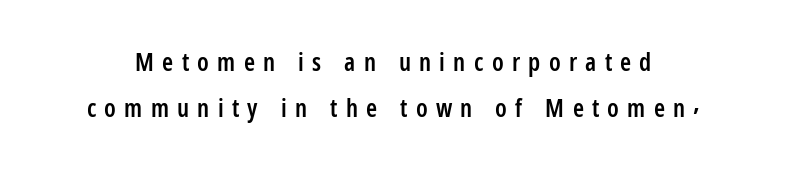
Posture: straight, roman, zero tilt. Just letters on the line, the space beneath them empty. The strokes are fattened partway — semibold, not bold. Glyph-to-glyph distance is far greater than everyday printed text.
